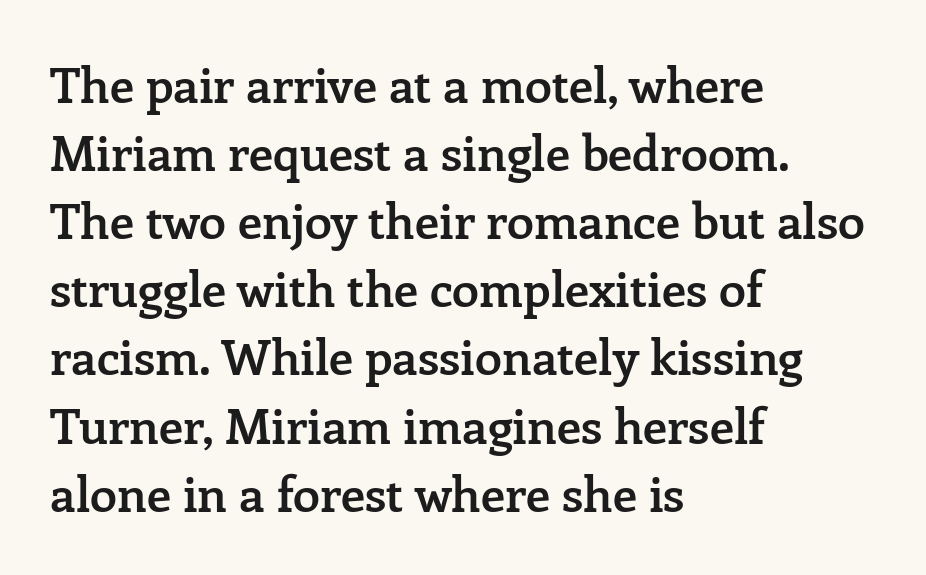
{"serif": "yes", "italic": "no", "bold": "semi", "weight": "semibold", "width": "normal", "stroke_contrast": "low", "x_height": "medium", "monospaced": "no", "underline": "no", "align": "left", "line_spacing": "normal", "line_spacing_ratio": 1.39, "letter_spacing": "normal", "letter_spacing_em": 0.0, "glyph_px": 49}
